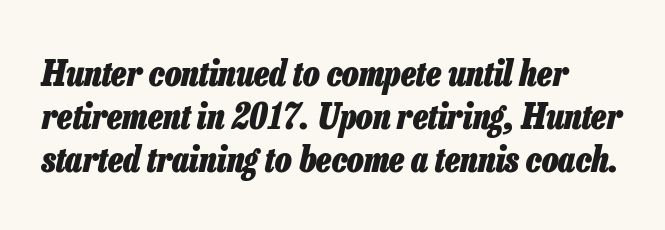
{"italic": "yes", "lean": "right", "slant_degrees": 13, "bold": "yes", "weight": "heavy", "width": "condensed", "stroke_contrast": "low", "x_height": "medium", "monospaced": "no", "underline": "no", "line_spacing_ratio": 1.23, "letter_spacing": "normal", "letter_spacing_em": 0.0, "glyph_px": 35}
